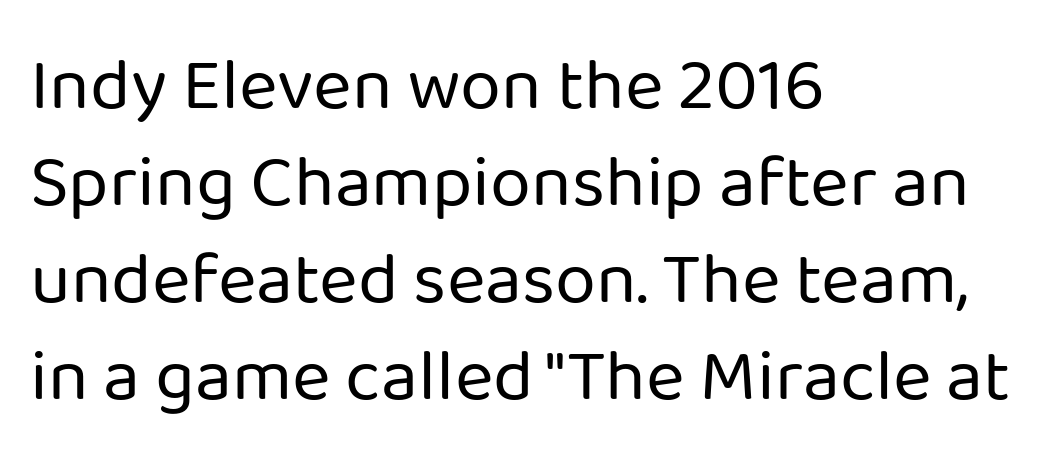
The image shows 74 px regular-weight sans-serif type, upright; set left-aligned, normal line spacing (1.31x), normal letter spacing, not underlined; low stroke contrast and a medium x-height.
